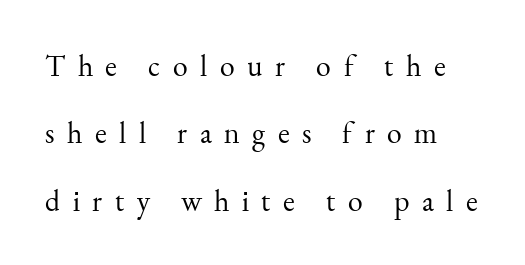
{"serif": "yes", "italic": "no", "bold": "no", "weight": "regular", "width": "normal", "stroke_contrast": "medium", "x_height": "small", "monospaced": "no", "underline": "no", "line_spacing": "loose", "line_spacing_ratio": 2.25, "letter_spacing": "wide", "letter_spacing_em": 0.42, "glyph_px": 30}
